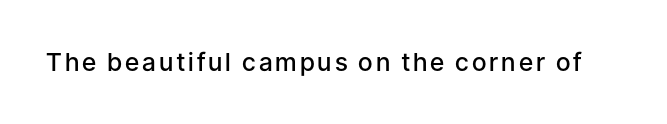
Each row of text sits above clean, open space. The strokes are fattened partway — semibold, not bold. Italic? Not at all — the glyphs are vertical.
